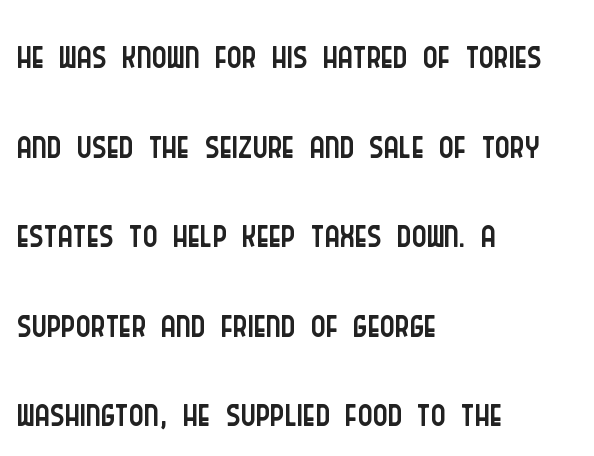
{"serif": "no", "italic": "no", "bold": "no", "weight": "light", "width": "condensed", "stroke_contrast": "low", "x_height": "large", "monospaced": "no", "underline": "no", "align": "left", "line_spacing": "normal", "line_spacing_ratio": 1.6, "letter_spacing": "normal", "letter_spacing_em": 0.0, "glyph_px": 56}
